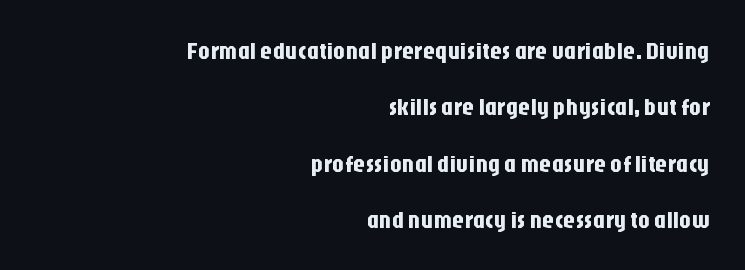
{"italic": "no", "underline": "no", "align": "right", "line_spacing": "loose", "line_spacing_ratio": 2.35, "letter_spacing": "normal", "letter_spacing_em": 0.0, "glyph_px": 24}
